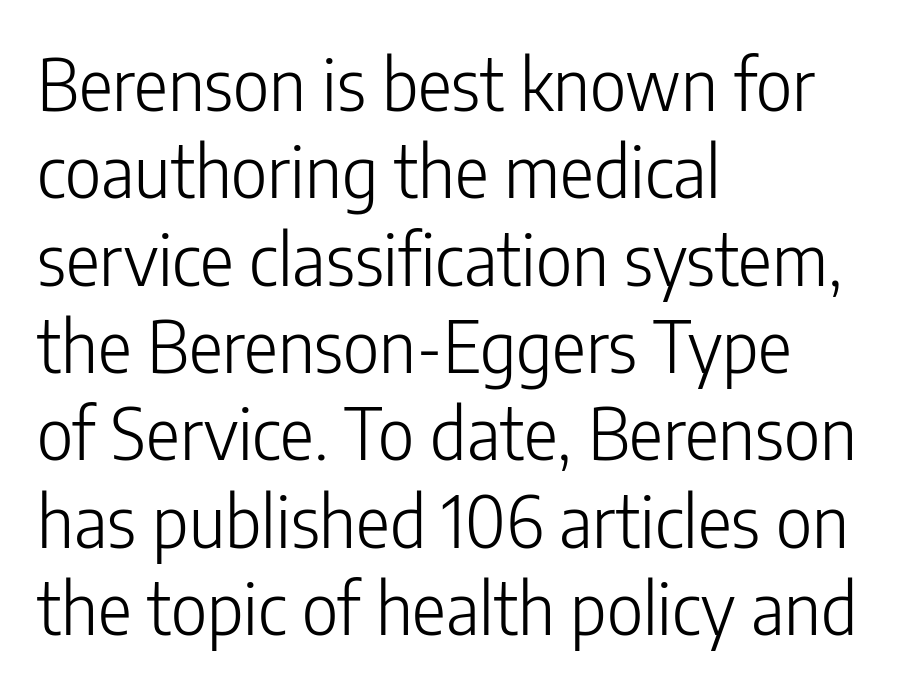
{"serif": "no", "italic": "no", "bold": "no", "weight": "light", "width": "condensed", "stroke_contrast": "low", "x_height": "medium", "monospaced": "no", "underline": "no", "align": "left", "line_spacing_ratio": 1.23, "letter_spacing": "normal", "letter_spacing_em": 0.0, "glyph_px": 71}
